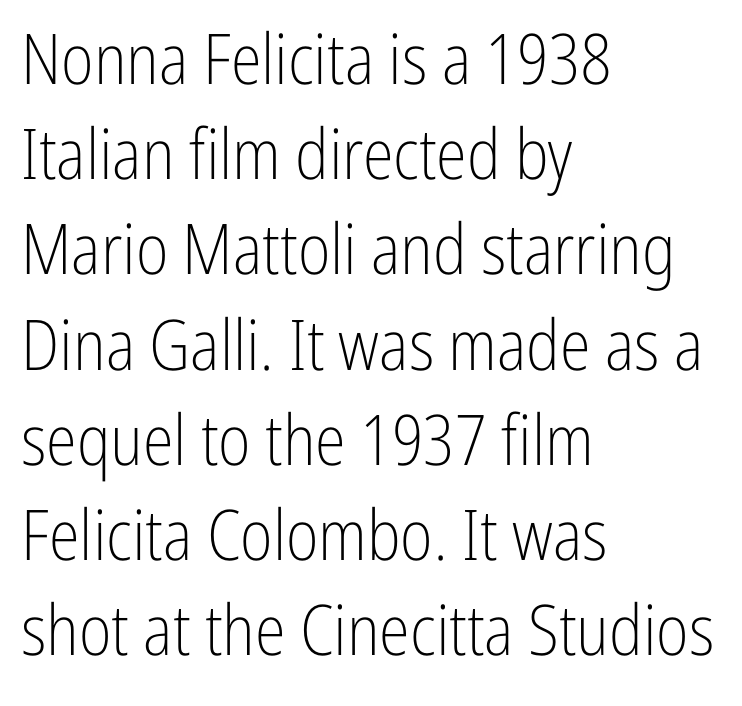
Q: Is the text bold? A: No.
Q: Is the text italic (slanted)? A: No, it is upright.
Q: Is the typeface a serif or a sans-serif typeface? A: Sans-serif.
Q: Is the text underlined? A: No.
Q: How is the paragraph aligned? A: Left-aligned.
Q: Is the spacing between letters normal or unusually wide? A: Normal.
Q: Is the spacing between lines tight, normal or loose? A: Normal.
Q: Width (condensed, normal, or wide)? A: Condensed.
Q: Stroke contrast? A: Low.
Q: x-height? A: Medium.
Q: Monospaced? A: No.
